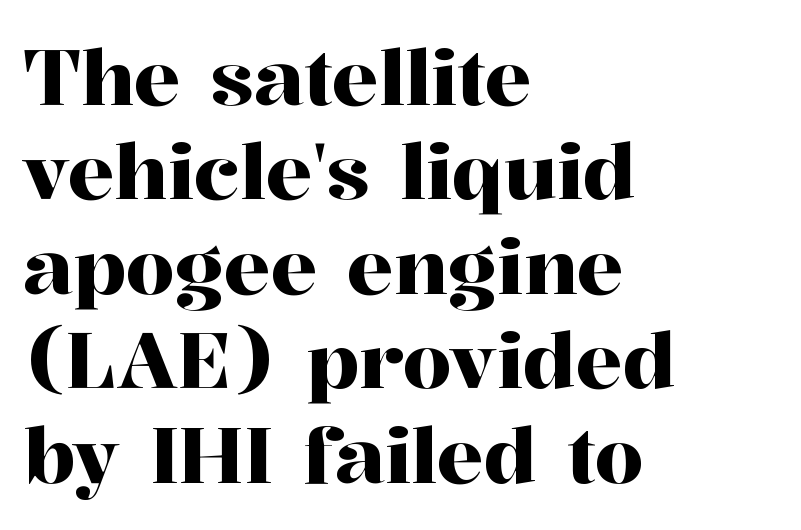
Nope, not italic — everything's standing straight. In terms of letterform style, serifs are clearly present. This sample has the flowing, uneven cadence of proportional lettering. A clean baseline with only descenders dipping below it. Left-aligned paragraph, ragged on the right. The letters sit at their default tracking, neither squeezed nor spread.
